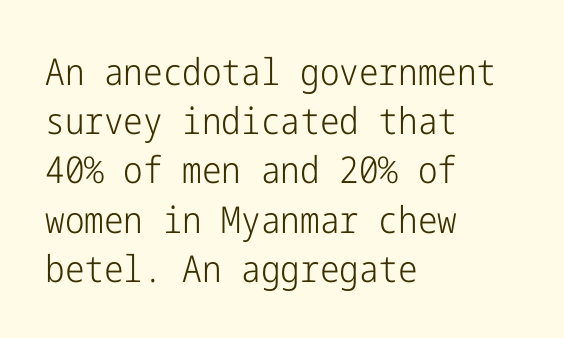
The string is rendered with underlining switched off. The lines sit at an ordinary, default distance from one another. The passage shown is not bold in any degree. You can tell it's not italic because the verticals are truly vertical. Examine the stroke ends and you'll find no serifs. Short and long lines alike share a common starting point at left.
